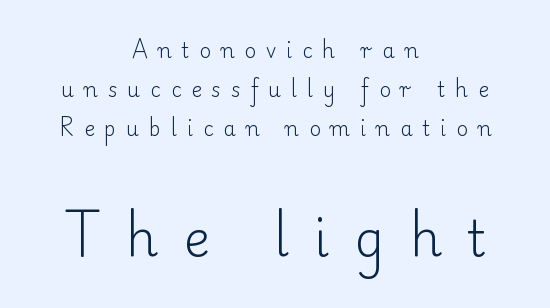
{"italic": "no", "bold": "no", "weight": "light", "width": "normal", "stroke_contrast": "low", "x_height": "small", "monospaced": "no", "underline": "no", "align": "center", "line_spacing": "loose", "line_spacing_ratio": 1.96, "letter_spacing": "wide", "letter_spacing_em": 0.5, "larger_block": "second", "size_ratio": 2.5, "glyph_px": 50}
